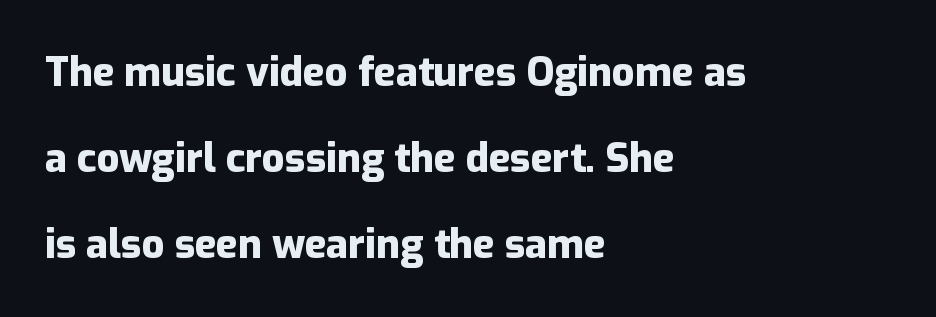
Q: Is the text bold? A: Yes.
Q: Is the text italic (slanted)? A: No, it is upright.
Q: Is the typeface a serif or a sans-serif typeface? A: Sans-serif.
Q: Is the text underlined? A: No.
Q: How is the paragraph aligned? A: Left-aligned.
Q: Is the spacing between letters normal or unusually wide? A: Normal.
Q: Is the spacing between lines tight, normal or loose? A: Loose.
Q: Width (condensed, normal, or wide)? A: Normal.
Q: Stroke contrast? A: Low.
Q: x-height? A: Medium.
Q: Monospaced? A: No.
